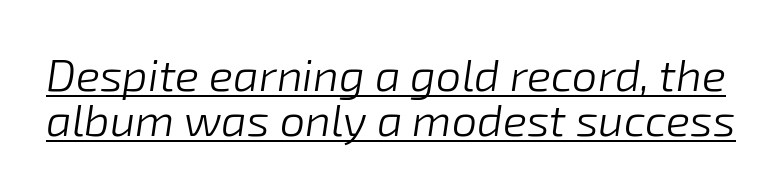
{"italic": "yes", "lean": "right", "slant_degrees": 8, "bold": "no", "weight": "light", "width": "normal", "stroke_contrast": "low", "x_height": "medium", "monospaced": "no", "underline": "yes", "line_spacing": "tight", "line_spacing_ratio": 1.0, "letter_spacing": "normal", "letter_spacing_em": 0.0, "glyph_px": 45}
